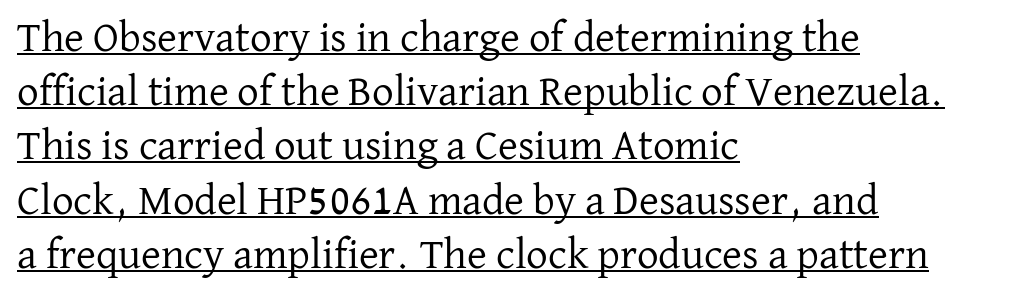
Q: Is the text bold? A: No.
Q: Is the text italic (slanted)? A: No, it is upright.
Q: Is the typeface a serif or a sans-serif typeface? A: Serif.
Q: Is the text underlined? A: Yes.
Q: How is the paragraph aligned? A: Left-aligned.
Q: Is the spacing between letters normal or unusually wide? A: Normal.
Q: Is the spacing between lines tight, normal or loose? A: Normal.
Q: Width (condensed, normal, or wide)? A: Normal.
Q: Stroke contrast? A: Low.
Q: x-height? A: Medium.
Q: Monospaced? A: No.
